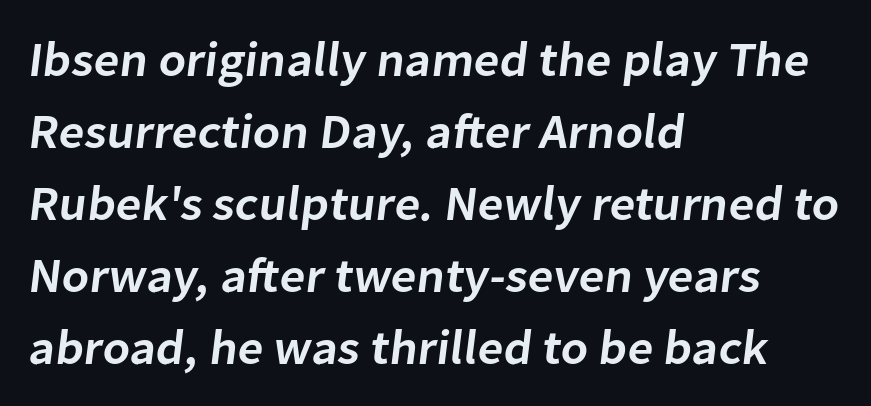
{"serif": "no", "bold": "semi", "weight": "semibold", "width": "normal", "stroke_contrast": "low", "x_height": "medium", "monospaced": "no", "underline": "no", "align": "left", "line_spacing": "normal", "line_spacing_ratio": 1.47, "letter_spacing": "normal", "letter_spacing_em": 0.0, "glyph_px": 49}
